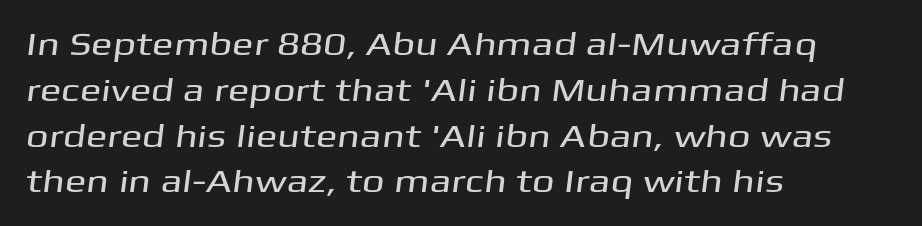
Q: Is the typeface a serif or a sans-serif typeface? A: Sans-serif.
Q: Is the text underlined? A: No.
Q: How is the paragraph aligned? A: Left-aligned.
Q: Is the spacing between letters normal or unusually wide? A: Normal.
Q: Is the spacing between lines tight, normal or loose? A: Normal.
Q: Width (condensed, normal, or wide)? A: Wide.
Q: Stroke contrast? A: Medium.
Q: x-height? A: Medium.
Q: Monospaced? A: No.
